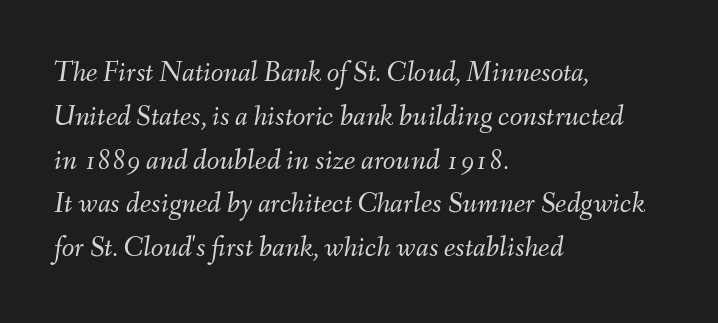
The image shows 29 px light type, italic (leaning right); set left-aligned, normal line spacing (1.51x), normal letter spacing, not underlined; medium stroke contrast and a small x-height.
